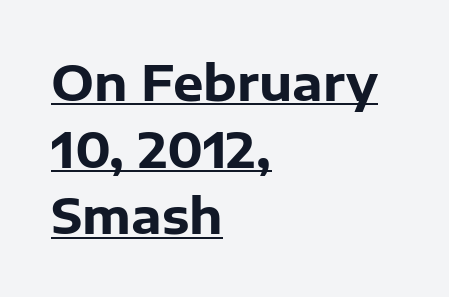
{"serif": "no", "italic": "no", "bold": "yes", "weight": "heavy", "width": "normal", "stroke_contrast": "low", "x_height": "medium", "monospaced": "no", "underline": "yes", "align": "left", "line_spacing": "normal", "line_spacing_ratio": 1.39, "letter_spacing": "normal", "letter_spacing_em": 0.0, "glyph_px": 48}
